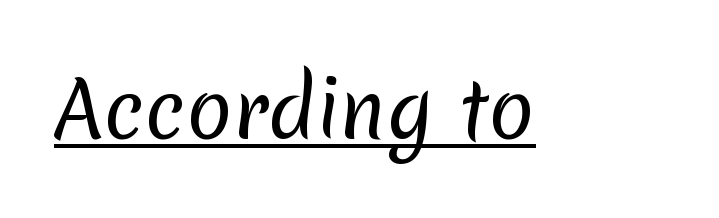
The image shows 76 px regular-weight sans-serif type; set normal letter spacing, underlined; low stroke contrast and a medium x-height.
